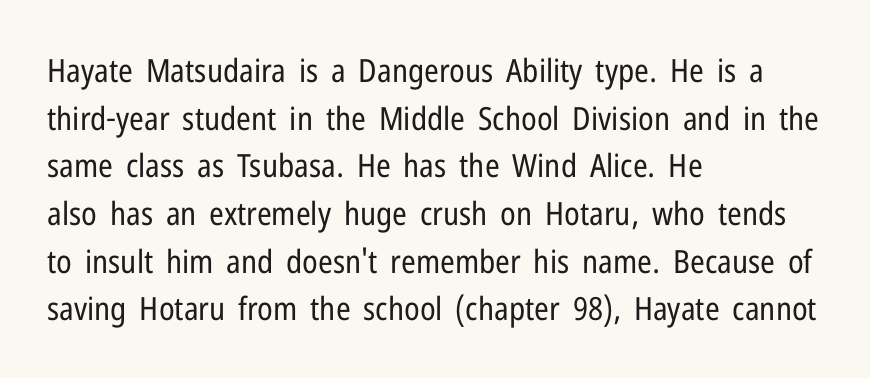
Visually the block forms a straight wall on the left and a jagged coastline on the right. Spacing verdict: proportional, widths tailored to each character. The font is comparable to plain body text, perhaps lighter. These lines keep a tight, regular rhythm from letter to letter. I'd call this a sans setting — the letters go barefoot. A typesetter would call this leading conventional body-copy spacing.
